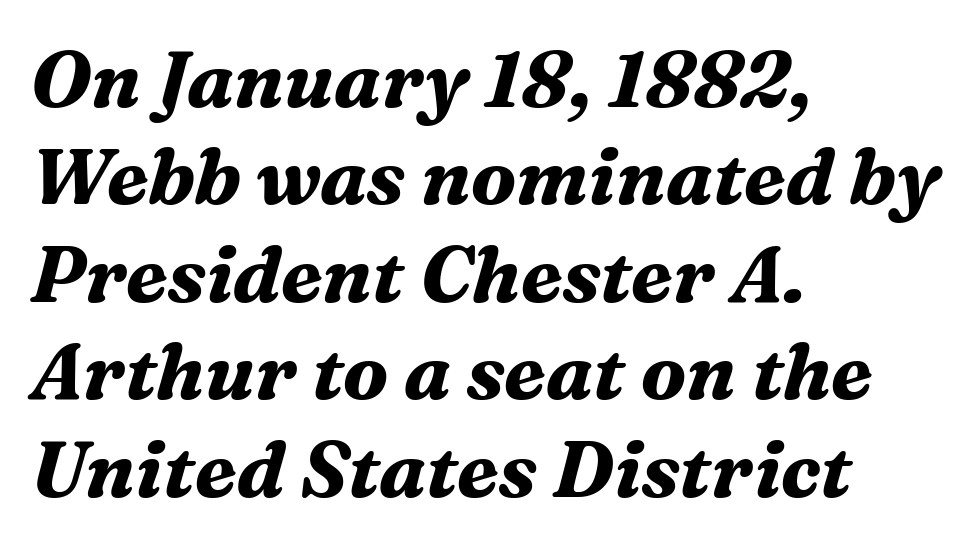
The image shows 78 px bold serif type, italic (leaning right); set left-aligned, normal line spacing (1.25x), normal letter spacing, not underlined; medium stroke contrast and a medium x-height.
